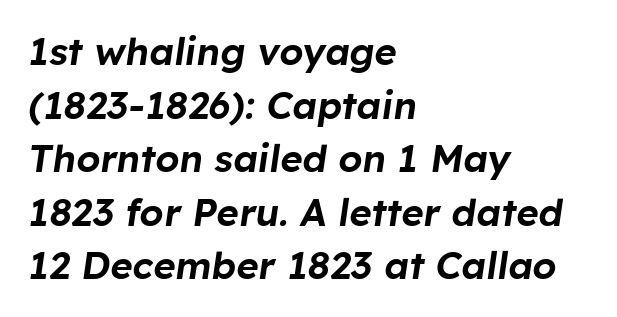
{"italic": "yes", "lean": "right", "slant_degrees": 8, "width": "normal", "stroke_contrast": "low", "x_height": "medium", "monospaced": "no", "underline": "no", "align": "left", "line_spacing": "normal", "line_spacing_ratio": 1.41, "letter_spacing": "normal", "letter_spacing_em": 0.0, "glyph_px": 38}
